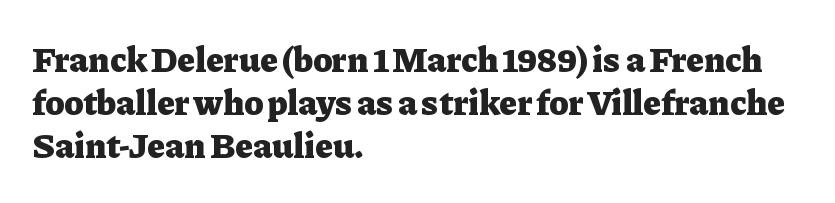
Q: Is the text bold? A: Yes.
Q: Is the text italic (slanted)? A: No, it is upright.
Q: Is the typeface a serif or a sans-serif typeface? A: Serif.
Q: Is the text underlined? A: No.
Q: How is the paragraph aligned? A: Left-aligned.
Q: Is the spacing between letters normal or unusually wide? A: Normal.
Q: Width (condensed, normal, or wide)? A: Normal.
Q: Stroke contrast? A: Low.
Q: x-height? A: Medium.
Q: Monospaced? A: No.
